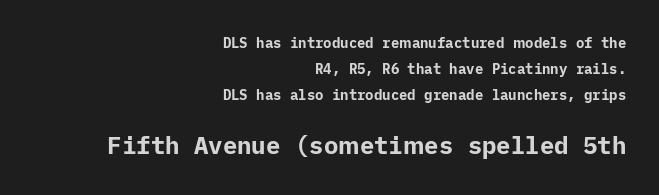
The image shows 24 px bold type, upright; set right-aligned, line spacing 1.84x, normal letter spacing, not underlined; the second (bottom) block is 1.71x larger.
